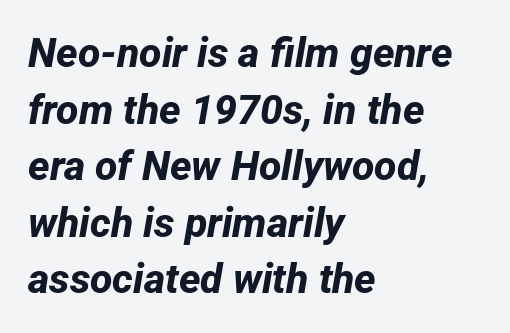
Q: Is the text bold? A: Yes.
Q: Is the typeface a serif or a sans-serif typeface? A: Sans-serif.
Q: Is the text underlined? A: No.
Q: How is the paragraph aligned? A: Left-aligned.
Q: Is the spacing between letters normal or unusually wide? A: Normal.
Q: Is the spacing between lines tight, normal or loose? A: Normal.
Q: Width (condensed, normal, or wide)? A: Normal.
Q: Stroke contrast? A: Low.
Q: x-height? A: Medium.
Q: Monospaced? A: No.
